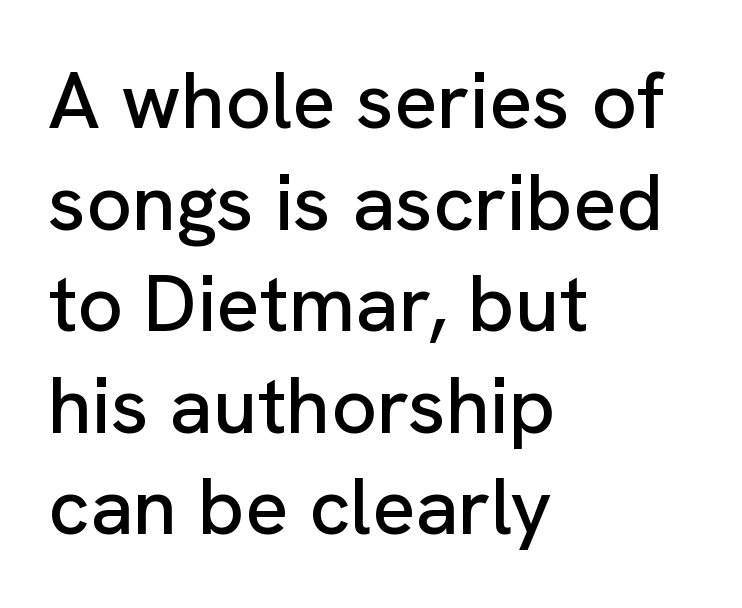
{"serif": "no", "italic": "no", "width": "normal", "stroke_contrast": "low", "x_height": "medium", "monospaced": "no", "underline": "no", "align": "left", "line_spacing": "normal", "line_spacing_ratio": 1.27, "letter_spacing": "normal", "letter_spacing_em": 0.0, "glyph_px": 80}
